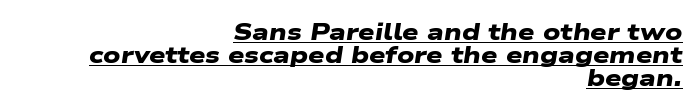
The sample has been set heavy, in full bold. All the whitespace from short lines collects on the left. The tracking reads as untouched default to a designer's eye. Quick note: interline space is minimal. The rendering uses the underline text-decoration.
